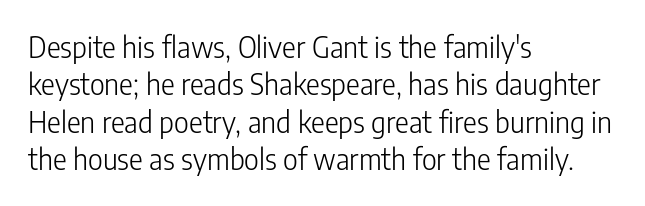
Q: Is the text bold? A: No.
Q: Is the text italic (slanted)? A: No, it is upright.
Q: Is the typeface a serif or a sans-serif typeface? A: Sans-serif.
Q: Is the text underlined? A: No.
Q: How is the paragraph aligned? A: Left-aligned.
Q: Is the spacing between letters normal or unusually wide? A: Normal.
Q: Is the spacing between lines tight, normal or loose? A: Normal.
Q: Width (condensed, normal, or wide)? A: Condensed.
Q: Stroke contrast? A: Low.
Q: x-height? A: Medium.
Q: Monospaced? A: No.
